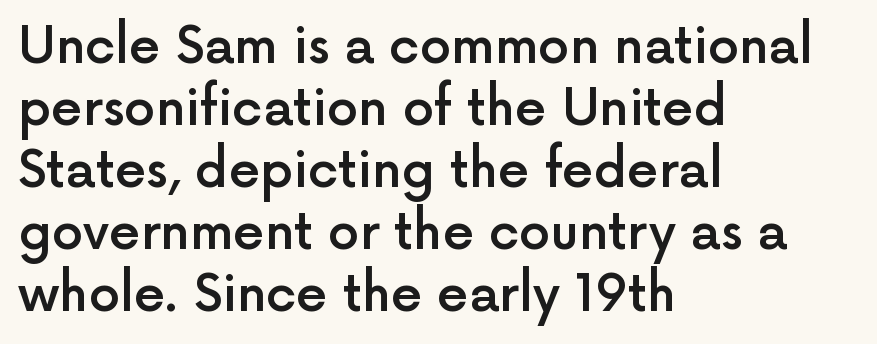
Short note: letters normally spaced. Letters rest on an invisible, unmarked baseline. Heft: intermediate — a semibold. A roman cut, with each character standing at attention.
